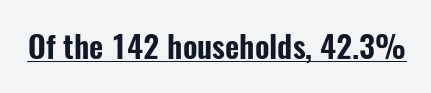
{"serif": "no", "italic": "no", "width": "condensed", "stroke_contrast": "low", "x_height": "medium", "monospaced": "no", "underline": "yes", "letter_spacing": "normal", "letter_spacing_em": 0.0, "glyph_px": 31}
